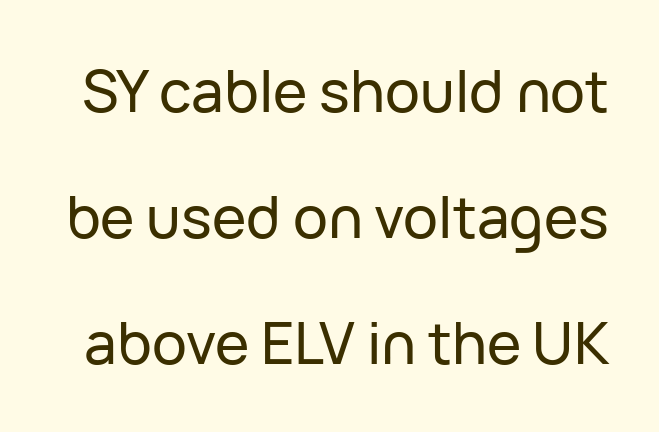
The space beneath each line is pristine and unruled. Check where the strokes stop: nothing finishes them off — pure sans. Letter spacing: default. Successive baselines arrive slowly, with a big drop between each. Vertical strokes here are truly vertical.
